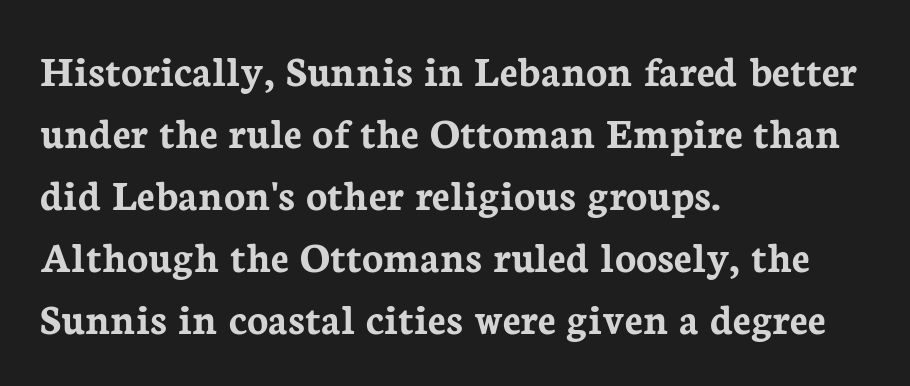
Q: Is the text bold? A: Yes.
Q: Is the text italic (slanted)? A: No, it is upright.
Q: Is the typeface a serif or a sans-serif typeface? A: Serif.
Q: Is the text underlined? A: No.
Q: How is the paragraph aligned? A: Left-aligned.
Q: Is the spacing between letters normal or unusually wide? A: Normal.
Q: Is the spacing between lines tight, normal or loose? A: Normal.
Q: Width (condensed, normal, or wide)? A: Normal.
Q: Stroke contrast? A: Low.
Q: x-height? A: Medium.
Q: Monospaced? A: No.
